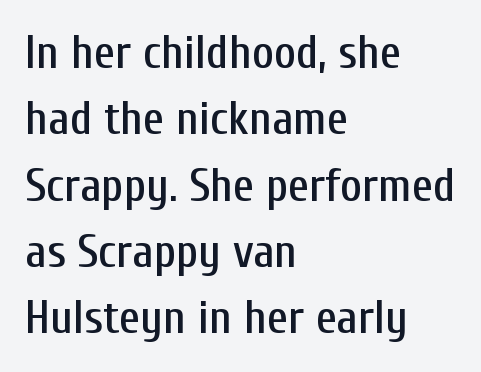
Q: Is the text italic (slanted)? A: No, it is upright.
Q: Is the typeface a serif or a sans-serif typeface? A: Sans-serif.
Q: Is the text underlined? A: No.
Q: How is the paragraph aligned? A: Left-aligned.
Q: Is the spacing between letters normal or unusually wide? A: Normal.
Q: Is the spacing between lines tight, normal or loose? A: Normal.
Q: Width (condensed, normal, or wide)? A: Condensed.
Q: Stroke contrast? A: Low.
Q: x-height? A: Medium.
Q: Monospaced? A: No.
